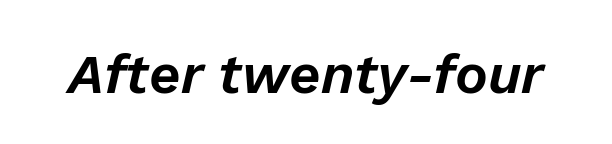
Compared with ordinary roman type, these characters are visibly tilted. The type is set solid horizontally, with unmodified tracking. The passage shown is typed in a proportional face where columns would drift. Each row of text sits above clean, open space.
